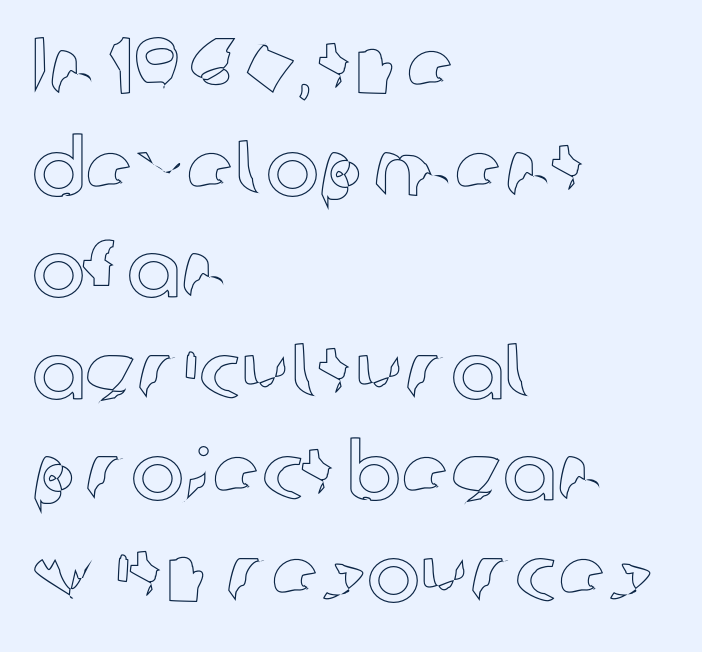
Q: Is the text italic (slanted)? A: No, it is upright.
Q: Is the text underlined? A: No.
Q: How is the paragraph aligned? A: Left-aligned.
Q: Is the spacing between letters normal or unusually wide? A: Normal.
Q: Is the spacing between lines tight, normal or loose? A: Normal.
Q: Width (condensed, normal, or wide)? A: Normal.
Q: x-height? A: Medium.
Q: Monospaced? A: No.
